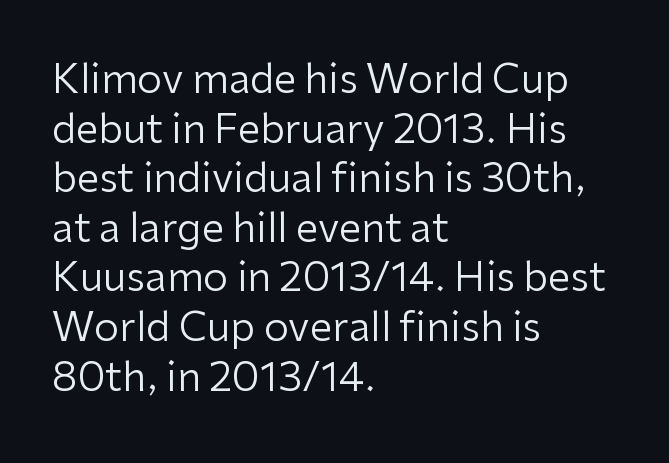
The glyphs in this specimen are sans serif. Think standard paragraph weight, or any step lighter than that. Tracking value appears to be zero — textbook default spacing. Note the varied advance widths — an 'i' is clearly narrower than an 'm'.
